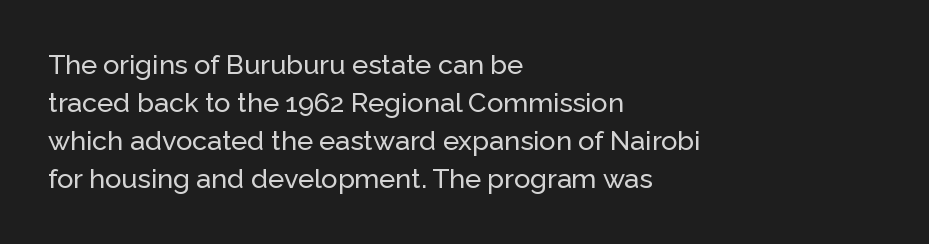
The image shows 27 px text type, upright; set left-aligned, normal line spacing (1.41x), normal letter spacing, not underlined.
